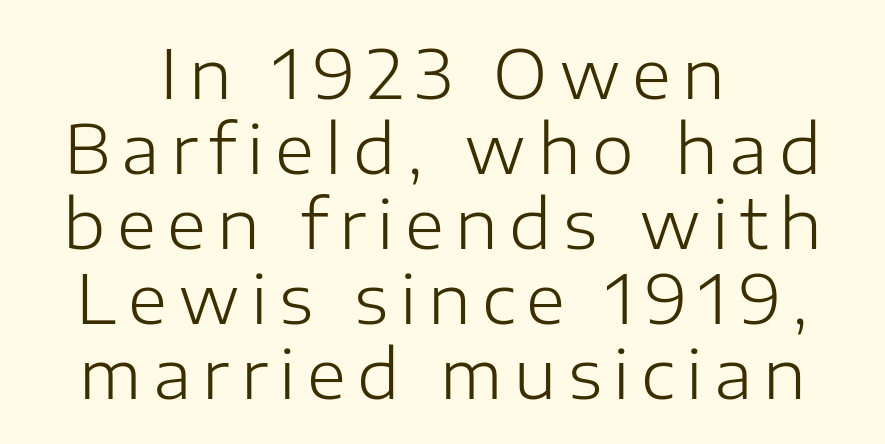
The strip under each line holds only bare page. It's the straight-up-and-down kind of type. Alignment: centered. Are there feet on the stems? There aren't — it's a sans.
